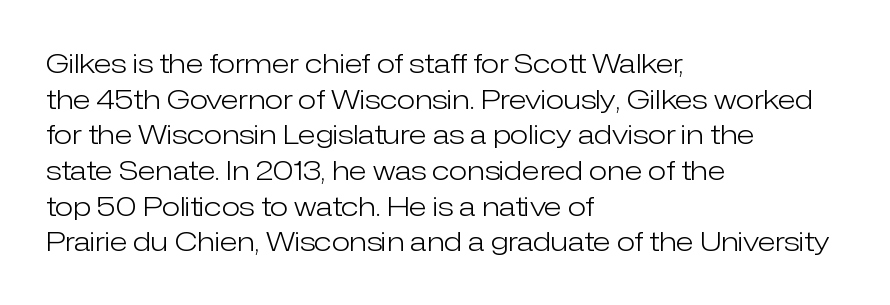
The image shows 27 px text type, upright; set left-aligned, normal line spacing (1.32x), normal letter spacing, not underlined.
